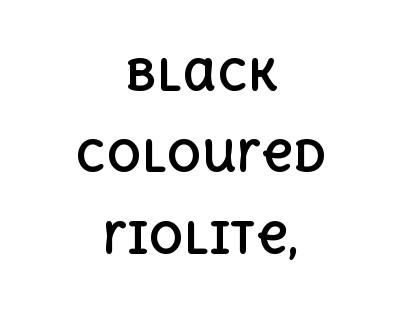
Q: Is the text bold? A: Yes.
Q: Is the text italic (slanted)? A: No, it is upright.
Q: Is the text underlined? A: No.
Q: How is the paragraph aligned? A: Centered.
Q: Is the spacing between letters normal or unusually wide? A: Normal.
Q: Width (condensed, normal, or wide)? A: Normal.
Q: x-height? A: Large.
Q: Monospaced? A: No.
